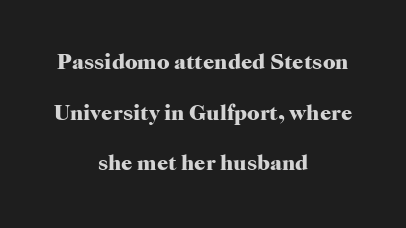
{"italic": "no", "bold": "yes", "underline": "no", "align": "center", "line_spacing": "loose", "line_spacing_ratio": 2.3, "letter_spacing": "normal", "letter_spacing_em": 0.0, "glyph_px": 22}
